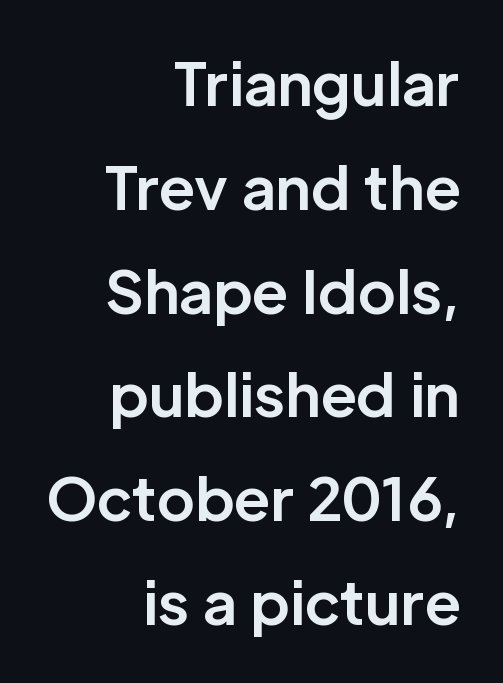
The image shows 58 px bold sans-serif type, upright; set right-aligned, line spacing 1.79x, normal letter spacing, not underlined; low stroke contrast and a medium x-height.
